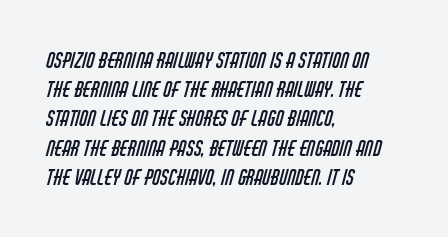
Students, note that the glyphs here touch the page at normal intervals. Horizontal bands of white between lines are of average thickness. Unbolded letterforms with no extra heft. The area under the type is left untouched. Typeset ragged right — the left edge is the straight one.
